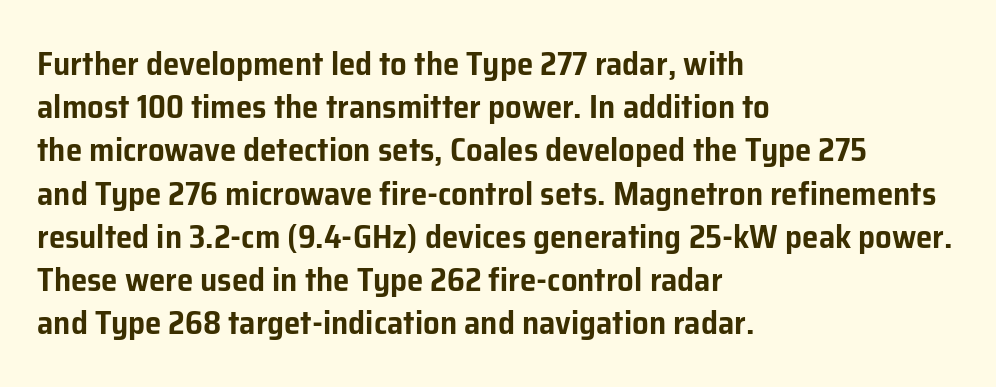
The image shows 33 px sans-serif type, upright; set left-aligned, normal line spacing (1.31x), normal letter spacing, not underlined; low stroke contrast and a medium x-height.
